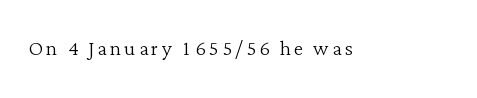
The image shows 27 px text type, upright; set not underlined.
